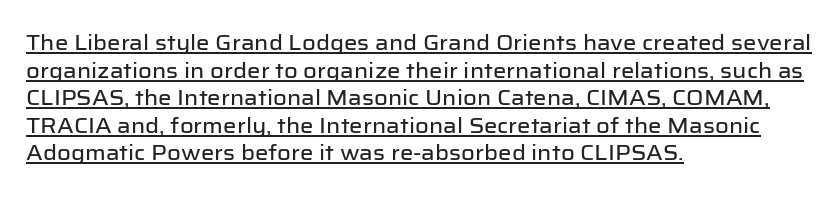
{"italic": "no", "underline": "yes", "align": "left", "line_spacing": "normal", "line_spacing_ratio": 1.31, "letter_spacing": "normal", "letter_spacing_em": 0.0, "glyph_px": 21}
